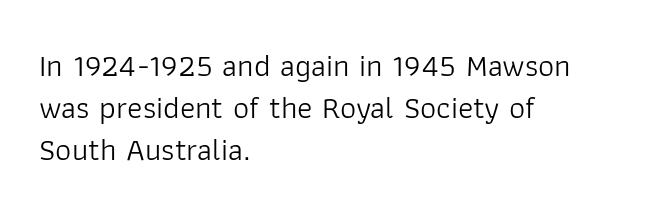
{"serif": "no", "italic": "no", "bold": "no", "weight": "light", "width": "normal", "stroke_contrast": "low", "x_height": "medium", "monospaced": "no", "underline": "no", "align": "left", "line_spacing": "normal", "line_spacing_ratio": 1.31, "letter_spacing": "normal", "letter_spacing_em": 0.0, "glyph_px": 32}
